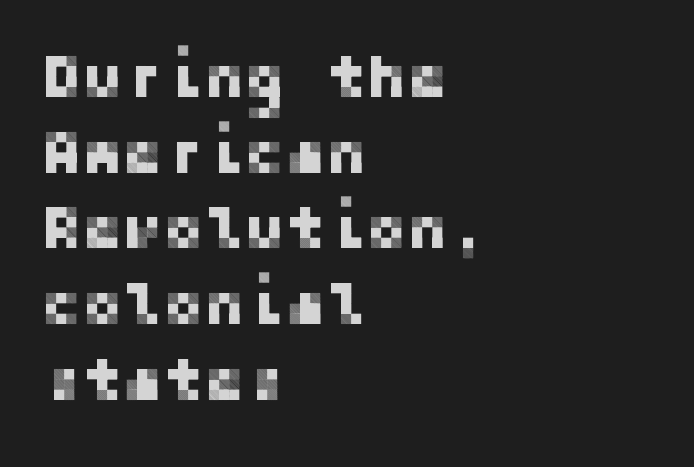
{"serif": "no", "italic": "no", "width": "normal", "stroke_contrast": "low", "x_height": "medium", "underline": "no", "align": "left", "line_spacing_ratio": 1.24, "letter_spacing": "normal", "letter_spacing_em": 0.0, "glyph_px": 61}
